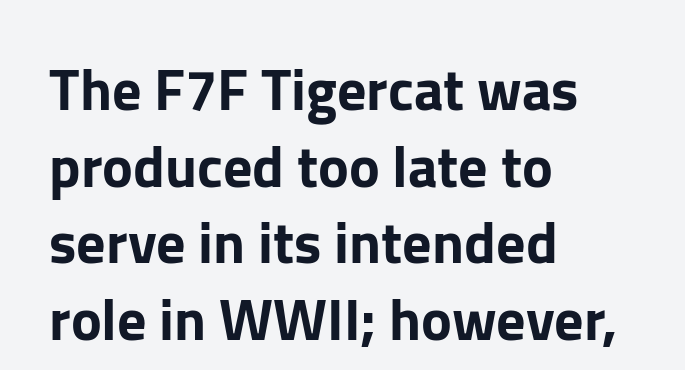
The image shows 58 px sans-serif type, upright; set left-aligned, normal line spacing (1.32x), normal letter spacing, not underlined; low stroke contrast and a medium x-height.
